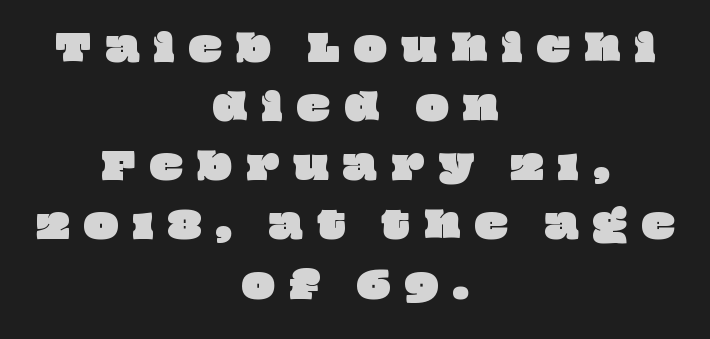
Q: Is the text underlined? A: No.
Q: How is the paragraph aligned? A: Centered.
Q: Is the spacing between letters normal or unusually wide? A: Unusually wide.
Q: Is the spacing between lines tight, normal or loose? A: Normal.
Q: Width (condensed, normal, or wide)? A: Wide.
Q: Stroke contrast? A: Low.
Q: x-height? A: Large.
Q: Monospaced? A: No.
